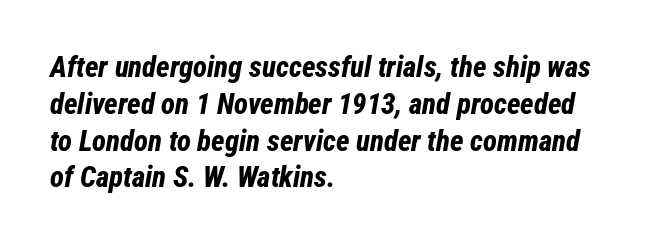
Q: Is the text bold? A: Yes.
Q: Is the text italic (slanted)? A: Yes, it leans right by about 12 degrees.
Q: Is the text underlined? A: No.
Q: How is the paragraph aligned? A: Left-aligned.
Q: Is the spacing between letters normal or unusually wide? A: Normal.
Q: Is the spacing between lines tight, normal or loose? A: Normal.
Q: Width (condensed, normal, or wide)? A: Condensed.
Q: Stroke contrast? A: Low.
Q: x-height? A: Medium.
Q: Monospaced? A: No.
